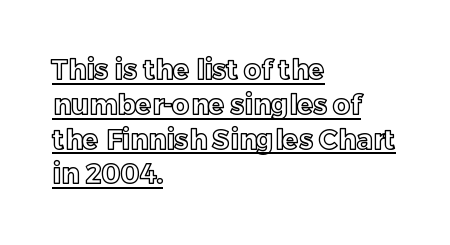
Q: Is the text italic (slanted)? A: No, it is upright.
Q: Is the text underlined? A: Yes.
Q: How is the paragraph aligned? A: Left-aligned.
Q: Is the spacing between letters normal or unusually wide? A: Normal.
Q: Is the spacing between lines tight, normal or loose? A: Normal.
